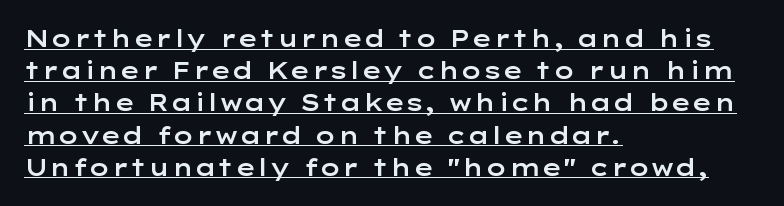
Q: Is the text italic (slanted)? A: No, it is upright.
Q: Is the text underlined? A: Yes.
Q: How is the paragraph aligned? A: Left-aligned.
Q: Is the spacing between letters normal or unusually wide? A: Normal.
Q: Is the spacing between lines tight, normal or loose? A: Normal.
